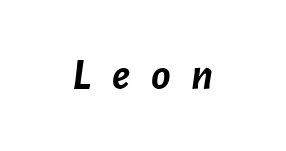
Q: Is the text bold? A: Yes.
Q: Is the text italic (slanted)? A: Yes, it leans right by about 7 degrees.
Q: Is the text underlined? A: No.
Q: Is the spacing between letters normal or unusually wide? A: Unusually wide.
Q: Width (condensed, normal, or wide)? A: Normal.
Q: Stroke contrast? A: Low.
Q: x-height? A: Medium.
Q: Monospaced? A: No.
